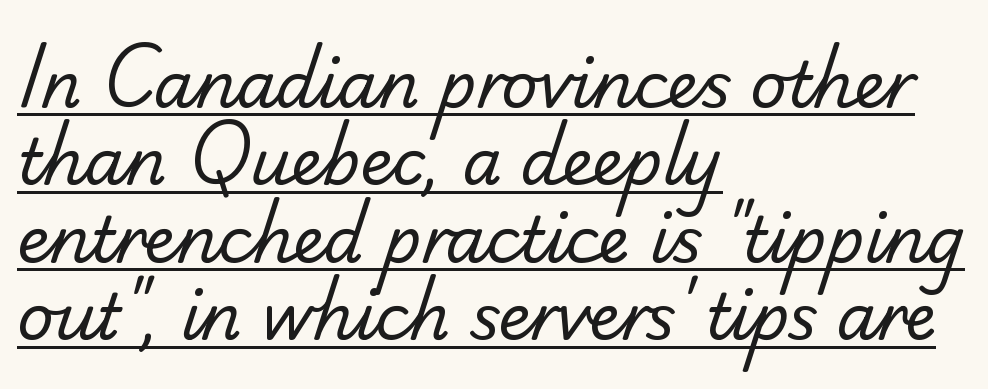
The image shows 63 px regular-weight sans-serif type; set left-aligned, line spacing 1.23x, normal letter spacing, underlined; low stroke contrast and a small x-height.
